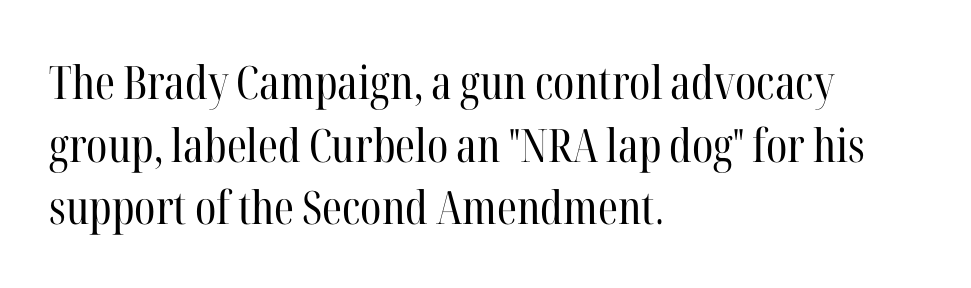
Is the letter spacing exaggerated? No — it looks like the ordinary default. Has an underline been added? It has not. Short and long lines alike share a common starting point at left. The letters stand straight up with perfectly vertical stems. Unlike a clean sans, this face finishes its strokes with serifs. The passage shown stacks its lines at a standard gap.
